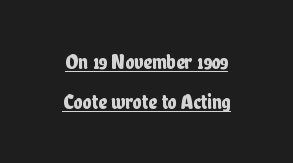
The image shows 21 px text type, upright; set line spacing 1.89x, normal letter spacing, underlined.
